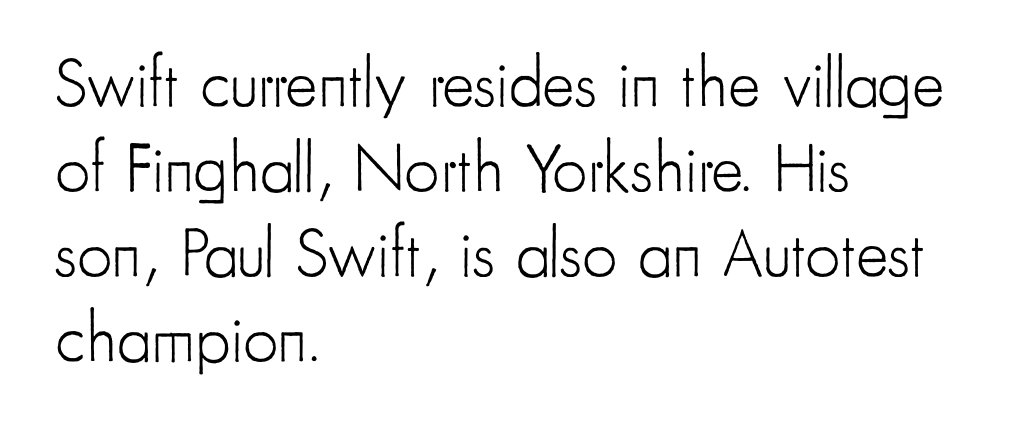
The space beneath each line is pristine and unruled. The letters advance in unequal steps, a hallmark of proportional type. Words appear dense and cohesive because spacing is normal. Does the lettering tilt? It doesn't — this is upright. Horizontal alignment here is leftward, the default for most running prose.
